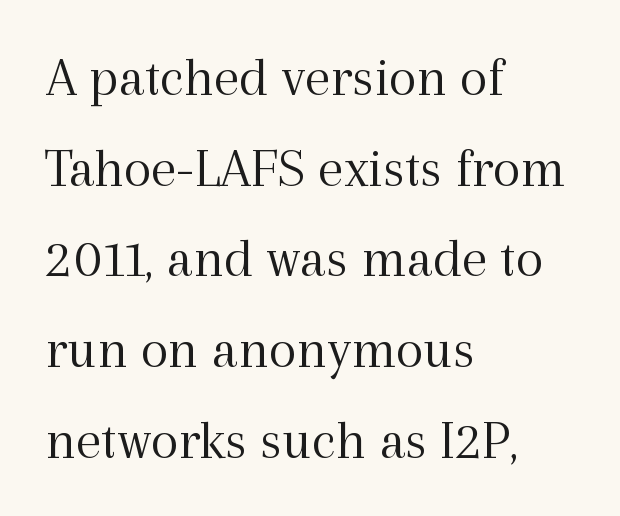
Q: Is the text bold? A: No.
Q: Is the text italic (slanted)? A: No, it is upright.
Q: Is the typeface a serif or a sans-serif typeface? A: Serif.
Q: Is the text underlined? A: No.
Q: How is the paragraph aligned? A: Left-aligned.
Q: Is the spacing between letters normal or unusually wide? A: Normal.
Q: Is the spacing between lines tight, normal or loose? A: Normal.
Q: Width (condensed, normal, or wide)? A: Normal.
Q: x-height? A: Medium.
Q: Monospaced? A: No.
